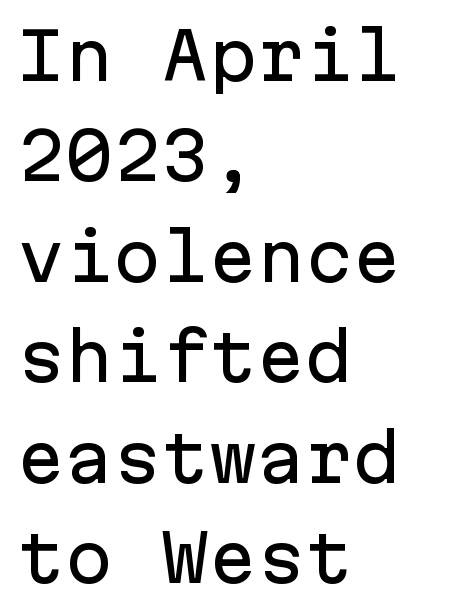
Default kerning and tracking; the words read as compact shapes. Fixed-width glyphs throughout — classic coding-font behaviour. Stroke terminals: plain, sans-serif. Honestly, there is no underline to notice here at all. Typeset ragged right — the left edge is the straight one.
